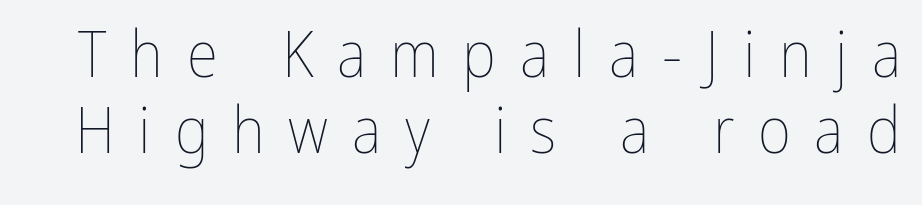
Q: Is the text bold? A: No.
Q: Is the text italic (slanted)? A: No, it is upright.
Q: Is the text underlined? A: No.
Q: Is the spacing between letters normal or unusually wide? A: Unusually wide.
Q: Width (condensed, normal, or wide)? A: Condensed.
Q: Stroke contrast? A: Low.
Q: x-height? A: Medium.
Q: Monospaced? A: No.
